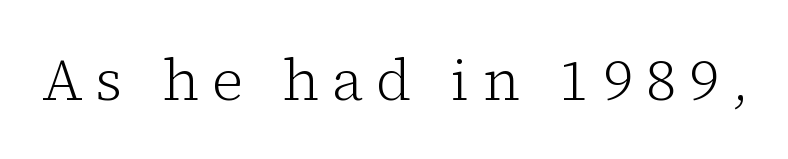
{"serif": "yes", "italic": "no", "bold": "no", "weight": "light", "width": "normal", "stroke_contrast": "low", "x_height": "medium", "monospaced": "no", "underline": "no", "letter_spacing": "wide", "letter_spacing_em": 0.22, "glyph_px": 58}
